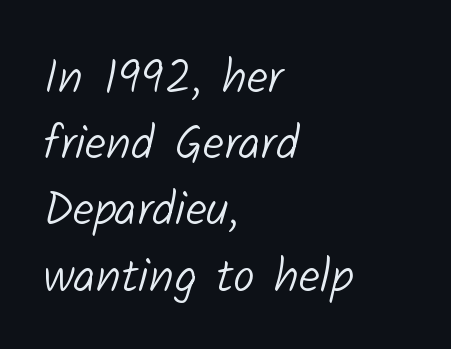
Letters rest on an invisible, unmarked baseline. Letterform terminals end flat and unadorned throughout the passage. Think of a printed novel: that variable character pitch is what you see here. The lines sit at an ordinary, default distance from one another. Every row of glyphs begins at an identical x-position on the left. Inter-character spacing is left at the font's built-in metrics.
